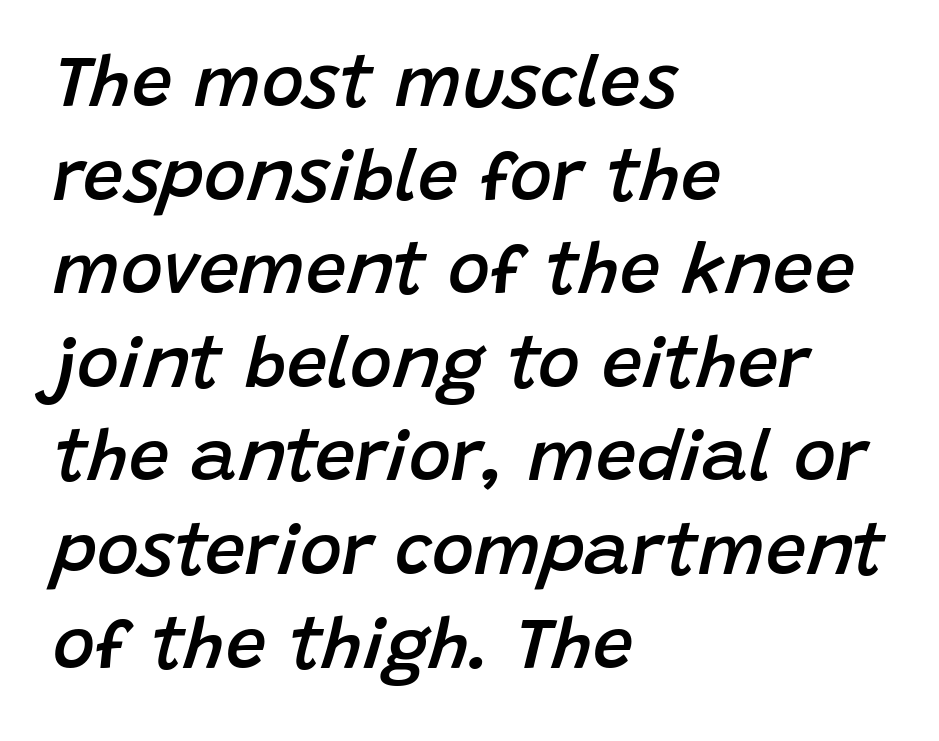
Q: Is the text bold? A: Semi-bold.
Q: Is the text italic (slanted)? A: Yes, it leans right by about 15 degrees.
Q: Is the text underlined? A: No.
Q: How is the paragraph aligned? A: Left-aligned.
Q: Is the spacing between letters normal or unusually wide? A: Normal.
Q: Is the spacing between lines tight, normal or loose? A: Normal.
Q: Width (condensed, normal, or wide)? A: Normal.
Q: Stroke contrast? A: Low.
Q: x-height? A: Large.
Q: Monospaced? A: No.
